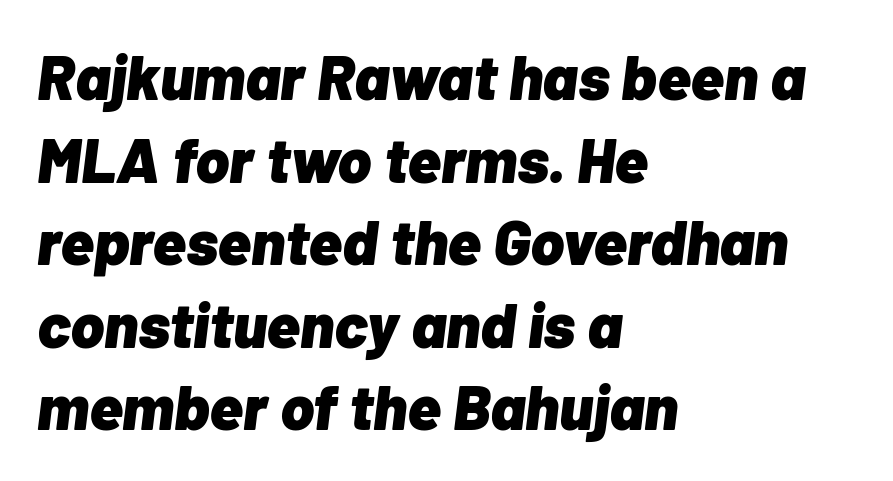
The image shows 63 px heavy type, italic (leaning right); set left-aligned, normal line spacing (1.31x), normal letter spacing, not underlined; low stroke contrast and a medium x-height.
